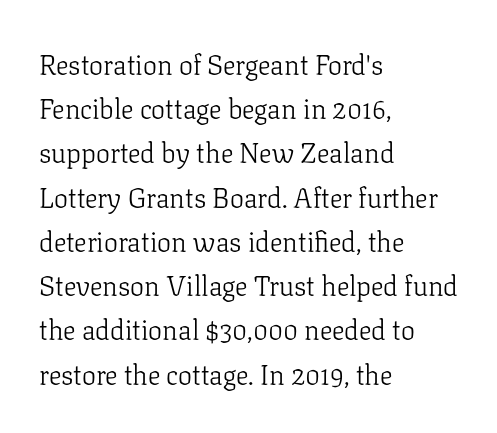
{"serif": "yes", "italic": "no", "bold": "no", "weight": "light", "width": "normal", "stroke_contrast": "low", "x_height": "medium", "monospaced": "no", "underline": "no", "align": "left", "line_spacing": "normal", "line_spacing_ratio": 1.58, "letter_spacing": "normal", "letter_spacing_em": 0.0, "glyph_px": 28}
